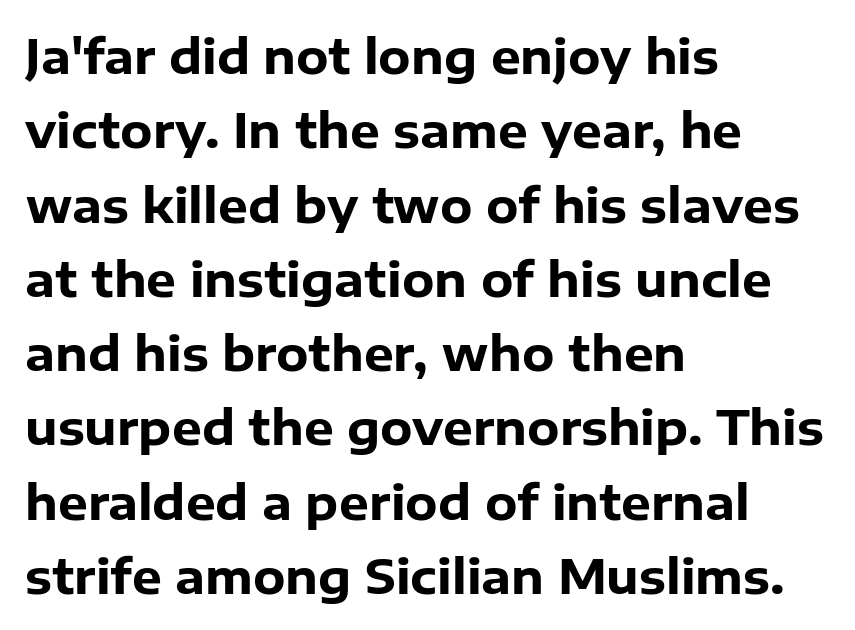
Q: Is the text bold? A: Yes.
Q: Is the text italic (slanted)? A: No, it is upright.
Q: Is the typeface a serif or a sans-serif typeface? A: Sans-serif.
Q: Is the text underlined? A: No.
Q: How is the paragraph aligned? A: Left-aligned.
Q: Is the spacing between letters normal or unusually wide? A: Normal.
Q: Is the spacing between lines tight, normal or loose? A: Normal.
Q: Width (condensed, normal, or wide)? A: Normal.
Q: Stroke contrast? A: Low.
Q: x-height? A: Medium.
Q: Monospaced? A: No.
